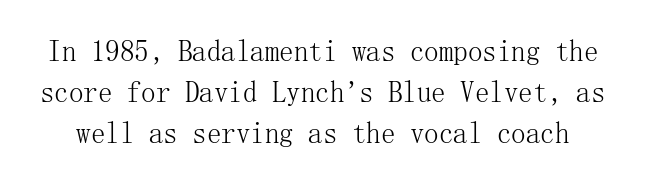
The image shows 29 px light serif type, upright; set normal line spacing (1.41x), normal letter spacing, not underlined; medium stroke contrast and a medium x-height.
